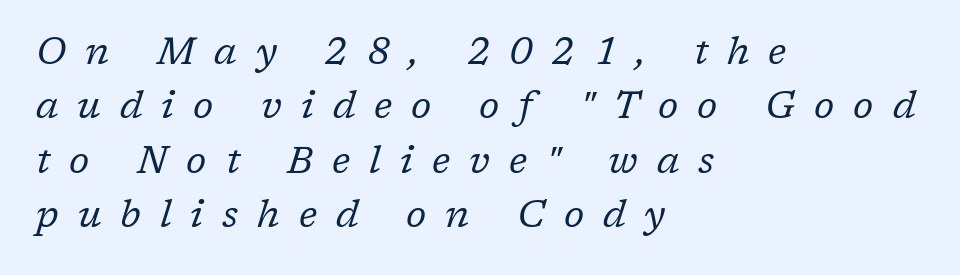
Q: Is the text bold? A: No.
Q: Is the text italic (slanted)? A: Yes, it leans right by about 17 degrees.
Q: Is the typeface a serif or a sans-serif typeface? A: Serif.
Q: Is the text underlined? A: No.
Q: How is the paragraph aligned? A: Left-aligned.
Q: Is the spacing between letters normal or unusually wide? A: Unusually wide.
Q: Is the spacing between lines tight, normal or loose? A: Normal.
Q: Width (condensed, normal, or wide)? A: Normal.
Q: Stroke contrast? A: Low.
Q: x-height? A: Medium.
Q: Monospaced? A: No.
